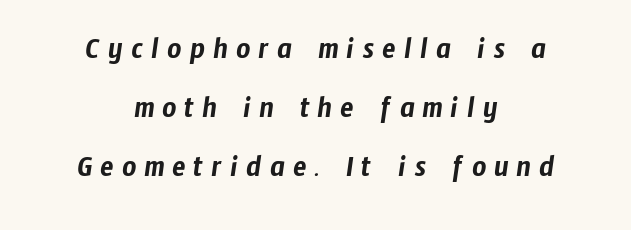
The compositor balanced each line on the midline. Loose tracking; the words dissolve into strings of separated letters. The strip under each line holds only bare page. This sample has the flowing, uneven cadence of proportional lettering.
